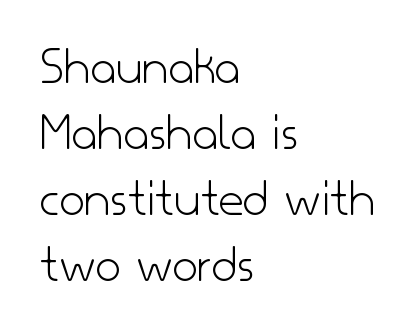
Q: Is the text bold? A: No.
Q: Is the text italic (slanted)? A: No, it is upright.
Q: Is the typeface a serif or a sans-serif typeface? A: Sans-serif.
Q: Is the text underlined? A: No.
Q: How is the paragraph aligned? A: Left-aligned.
Q: Is the spacing between letters normal or unusually wide? A: Normal.
Q: Width (condensed, normal, or wide)? A: Normal.
Q: Stroke contrast? A: Low.
Q: x-height? A: Small.
Q: Monospaced? A: No.
